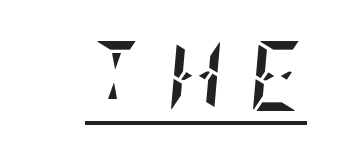
The letterforms stand isolated, each surrounded by extra space. Does the weight exceed regular? Yes, all the way to bold. Style check: oblique. A rule runs beneath these lines of type.
